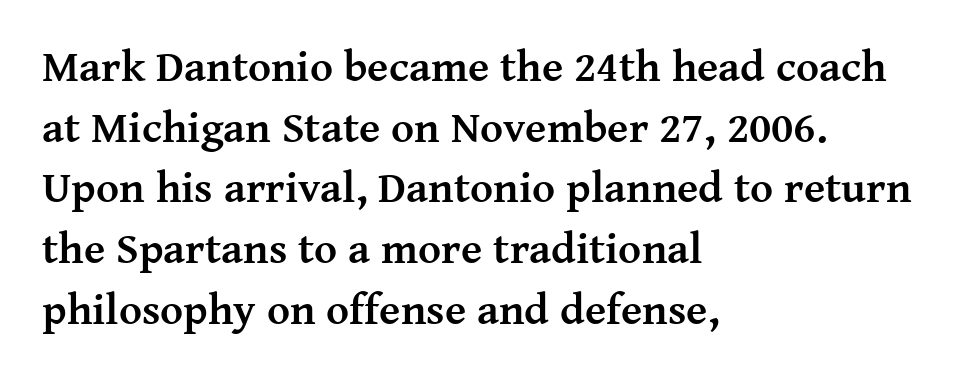
The rag falls on the right side of this text block. Short note: letters normally spaced. Posture: vertical. Vertical spacing — default. Check under the words: just untouched page. Spacing verdict: proportional, widths tailored to each character.
